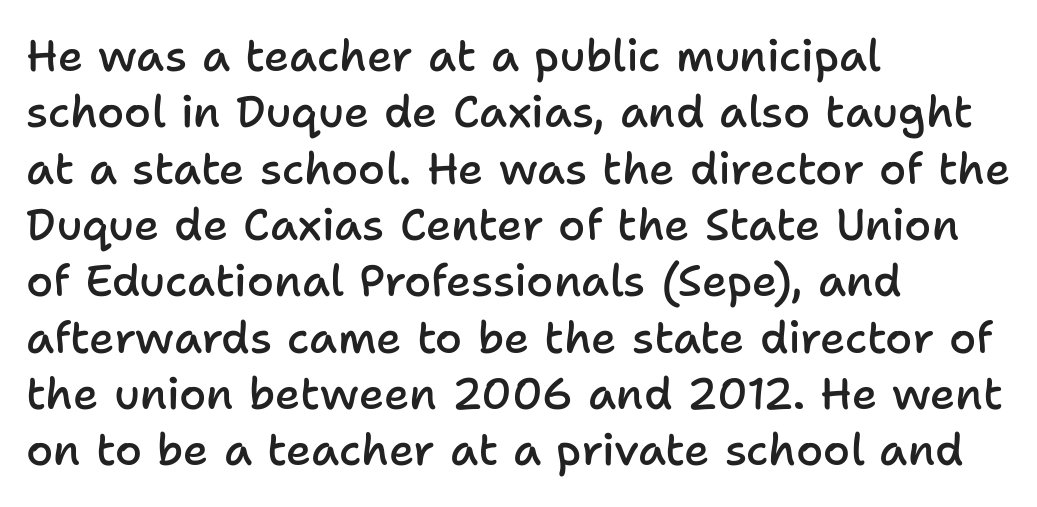
Q: Is the text bold? A: Semi-bold.
Q: Is the text italic (slanted)? A: No, it is upright.
Q: Is the typeface a serif or a sans-serif typeface? A: Sans-serif.
Q: Is the text underlined? A: No.
Q: How is the paragraph aligned? A: Left-aligned.
Q: Is the spacing between letters normal or unusually wide? A: Normal.
Q: Is the spacing between lines tight, normal or loose? A: Normal.
Q: Width (condensed, normal, or wide)? A: Normal.
Q: Stroke contrast? A: Low.
Q: x-height? A: Medium.
Q: Monospaced? A: No.
